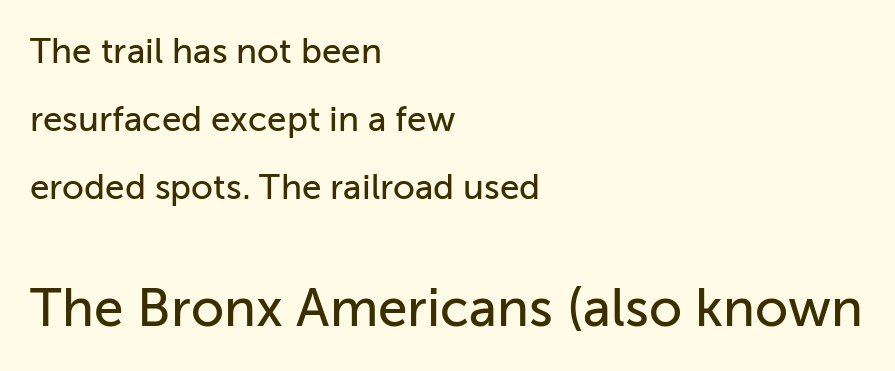
The image shows 53 px sans-serif type, upright; set left-aligned, loose line spacing (1.94x), normal letter spacing, not underlined; the second (bottom) block is 1.51x larger; low stroke contrast and a medium x-height.
